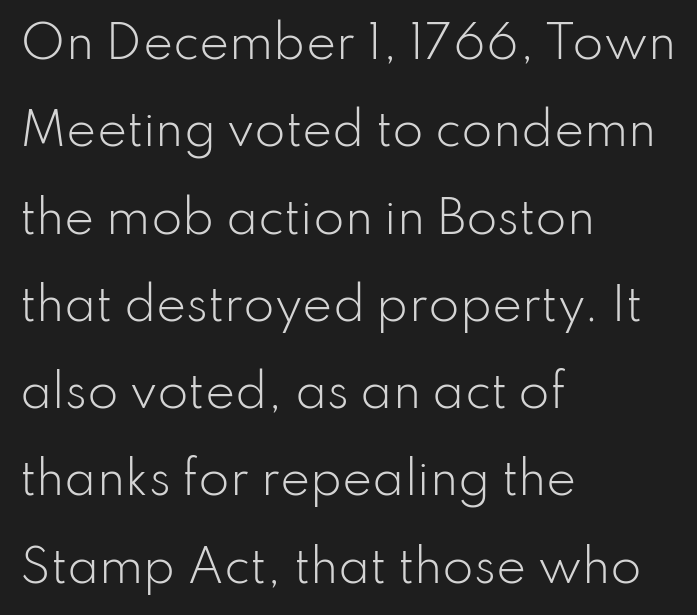
Q: Is the text bold? A: No.
Q: Is the text italic (slanted)? A: No, it is upright.
Q: Is the typeface a serif or a sans-serif typeface? A: Sans-serif.
Q: Is the text underlined? A: No.
Q: How is the paragraph aligned? A: Left-aligned.
Q: Is the spacing between letters normal or unusually wide? A: Normal.
Q: Is the spacing between lines tight, normal or loose? A: Loose.
Q: Width (condensed, normal, or wide)? A: Normal.
Q: Stroke contrast? A: Low.
Q: x-height? A: Small.
Q: Monospaced? A: No.
